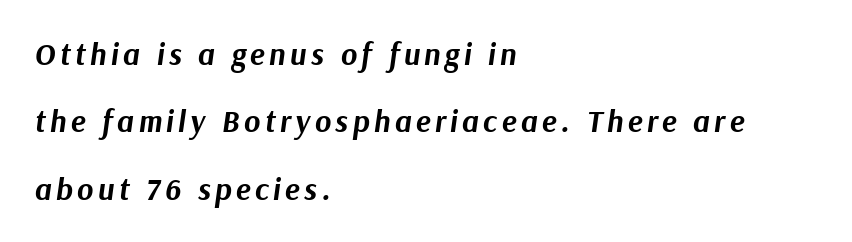
{"italic": "yes", "lean": "right", "slant_degrees": 9, "bold": "yes", "weight": "bold", "width": "normal", "stroke_contrast": "medium", "x_height": "medium", "monospaced": "no", "underline": "no", "align": "left", "line_spacing": "loose", "line_spacing_ratio": 2.17, "glyph_px": 31}
